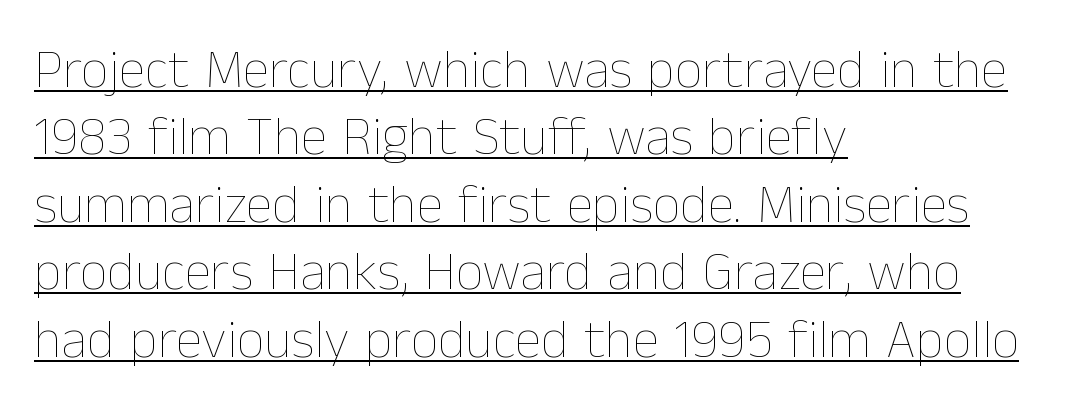
The image shows 54 px thin type, upright; set left-aligned, normal line spacing (1.25x), normal letter spacing, underlined; low stroke contrast and a medium x-height.
